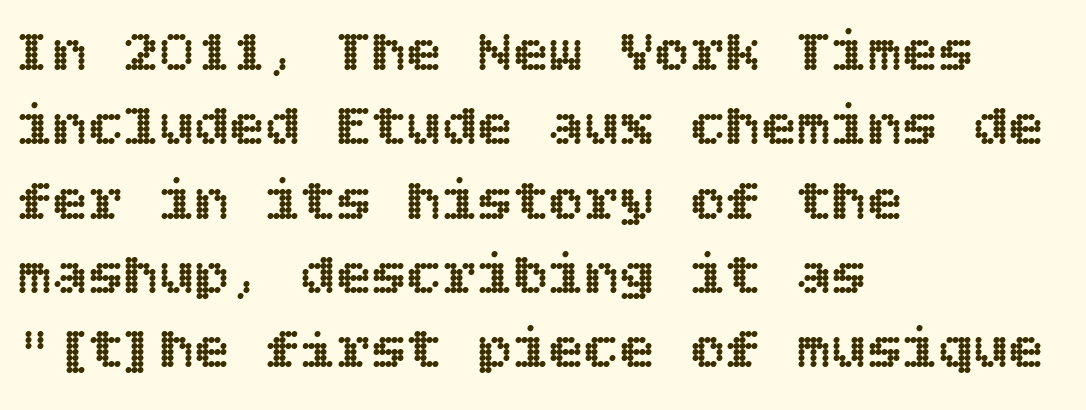
Q: Is the text italic (slanted)? A: No, it is upright.
Q: Is the text underlined? A: No.
Q: How is the paragraph aligned? A: Left-aligned.
Q: Is the spacing between letters normal or unusually wide? A: Normal.
Q: Is the spacing between lines tight, normal or loose? A: Normal.
Q: Width (condensed, normal, or wide)? A: Normal.
Q: x-height? A: Large.
